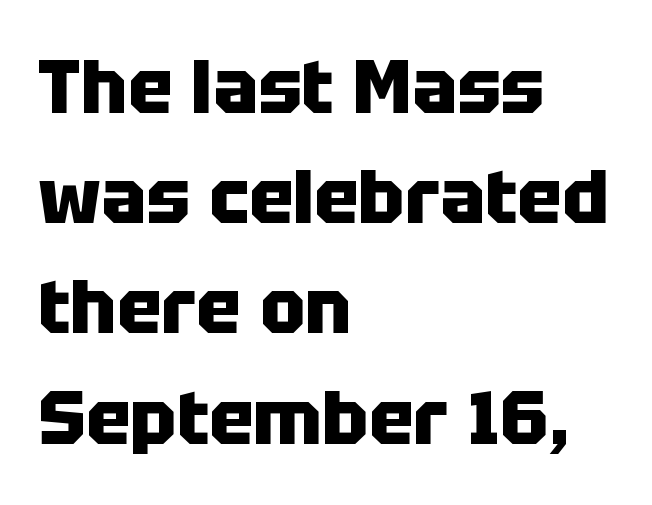
The strokes are fattened all the way to bold. The specimen reads as upright at a glance. Check where the strokes stop: nothing finishes them off — pure sans. Leading matches the norm, producing a regular column.
